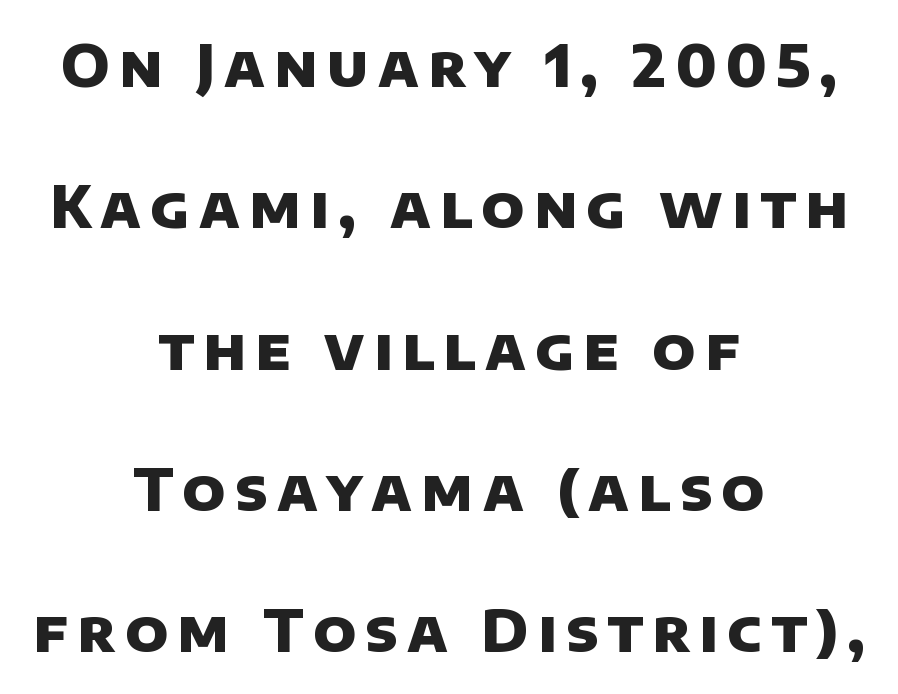
Q: Is the text bold? A: Yes.
Q: Is the typeface a serif or a sans-serif typeface? A: Sans-serif.
Q: Is the text underlined? A: No.
Q: How is the paragraph aligned? A: Centered.
Q: Is the spacing between lines tight, normal or loose? A: Loose.
Q: Width (condensed, normal, or wide)? A: Normal.
Q: Stroke contrast? A: Low.
Q: x-height? A: Large.
Q: Monospaced? A: No.
